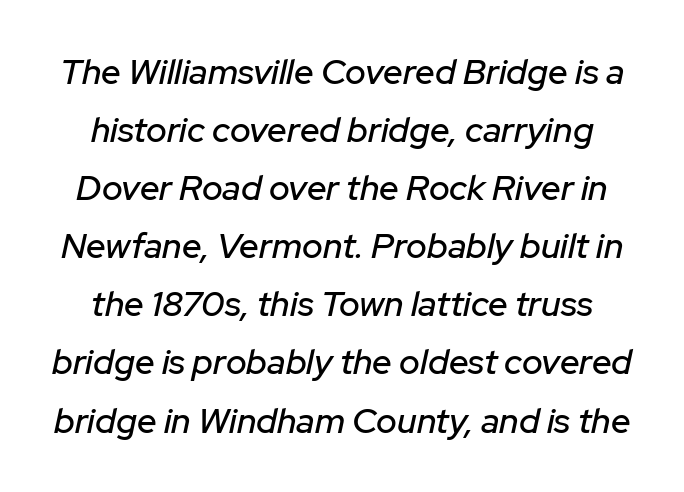
The image shows 35 px text type, italic (leaning right); set normal line spacing (1.66x), normal letter spacing, not underlined; low stroke contrast and a medium x-height.
